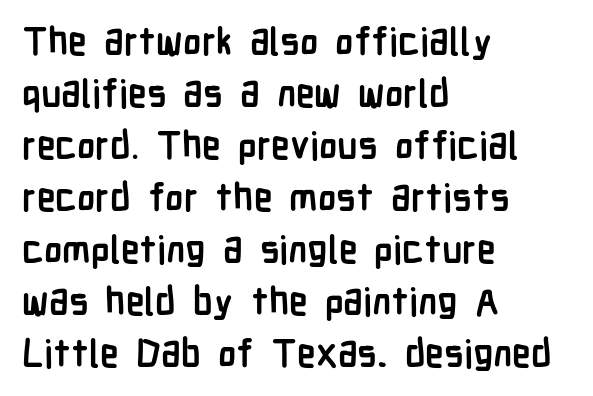
{"serif": "no", "italic": "no", "bold": "yes", "weight": "semibold", "width": "condensed", "stroke_contrast": "low", "x_height": "medium", "monospaced": "no", "underline": "no", "align": "left", "line_spacing": "normal", "line_spacing_ratio": 1.37, "letter_spacing": "normal", "letter_spacing_em": 0.0, "glyph_px": 38}
